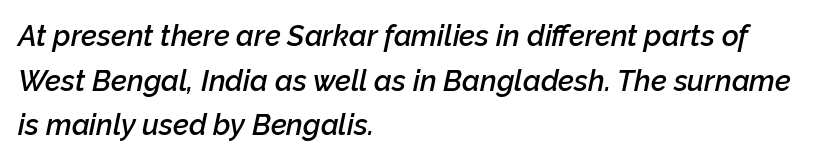
Q: Is the text bold? A: Semi-bold.
Q: Is the text italic (slanted)? A: Yes, it leans right by about 12 degrees.
Q: Is the text underlined? A: No.
Q: How is the paragraph aligned? A: Left-aligned.
Q: Is the spacing between letters normal or unusually wide? A: Normal.
Q: Is the spacing between lines tight, normal or loose? A: Normal.
Q: Width (condensed, normal, or wide)? A: Normal.
Q: Stroke contrast? A: Low.
Q: x-height? A: Medium.
Q: Monospaced? A: No.
